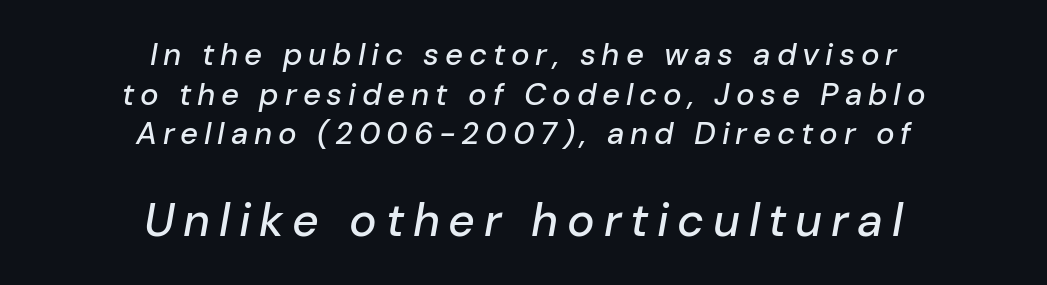
The axis of the letterforms is tilted away from vertical. The space directly below the letters is spotless. Between these two stacked blocks, the lower one wins on size. Every row of glyphs is offset so its center matches the block's center.
